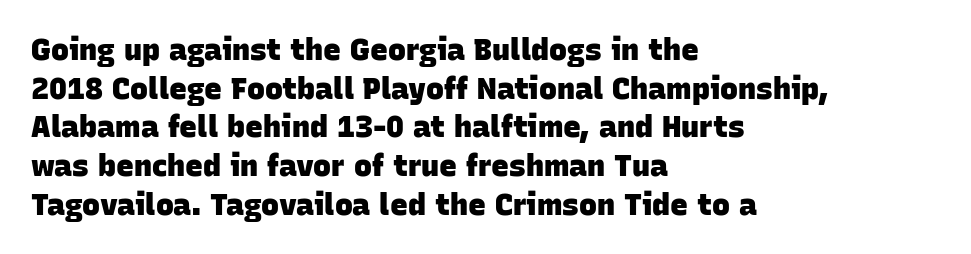
Q: Is the text bold? A: Yes.
Q: Is the typeface a serif or a sans-serif typeface? A: Sans-serif.
Q: Is the text underlined? A: No.
Q: How is the paragraph aligned? A: Left-aligned.
Q: Is the spacing between letters normal or unusually wide? A: Normal.
Q: Is the spacing between lines tight, normal or loose? A: Normal.
Q: Width (condensed, normal, or wide)? A: Normal.
Q: Stroke contrast? A: Low.
Q: x-height? A: Large.
Q: Monospaced? A: No.
